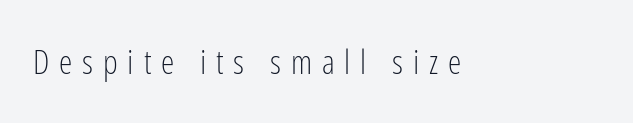
Check the space under the baseline: it is left empty. Regarding serifs, this sample does without them. This sample uses expanded letter spacing, leaving extra air between glyphs. Character widths vary here, with narrow letters taking less room than wide ones.
